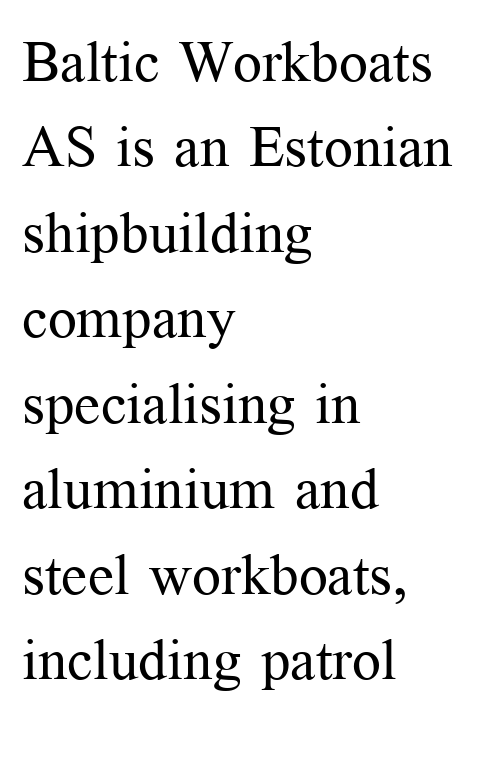
The passage is arranged the way most books set body copy — flush left. The letters sit at their default tracking, neither squeezed nor spread. Think of a printed novel: that variable character pitch is what you see here. This rendering employs a face with finishing strokes, i.e., a serif.
